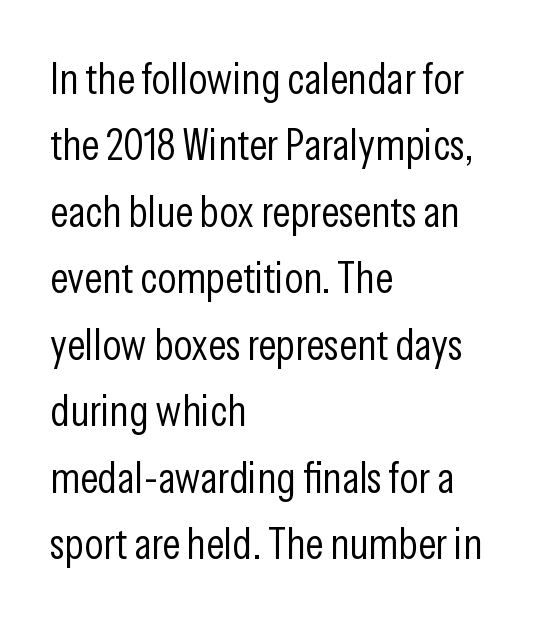
These lines are rendered in a variable-pitch font. Italic: no, the glyphs are upright roman. Weight: in the light-to-regular range. Visually the block forms a straight wall on the left and a jagged coastline on the right. Horizontal bands of white between lines are of average thickness. The font family rendered here belongs to the sans-serif group.
